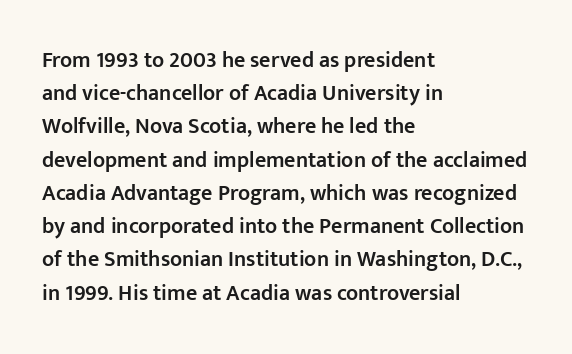
{"italic": "no", "bold": "semi", "underline": "no", "align": "left", "line_spacing": "normal", "line_spacing_ratio": 1.51, "letter_spacing": "normal", "letter_spacing_em": 0.0, "glyph_px": 22}
